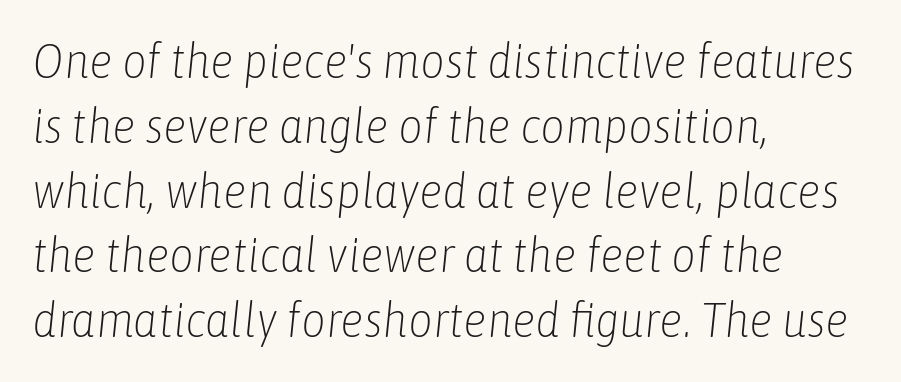
{"italic": "yes", "lean": "right", "slant_degrees": 6, "bold": "no", "weight": "light", "width": "condensed", "stroke_contrast": "low", "x_height": "medium", "monospaced": "no", "underline": "no", "align": "left", "line_spacing": "normal", "line_spacing_ratio": 1.35, "letter_spacing": "normal", "letter_spacing_em": 0.0, "glyph_px": 48}
